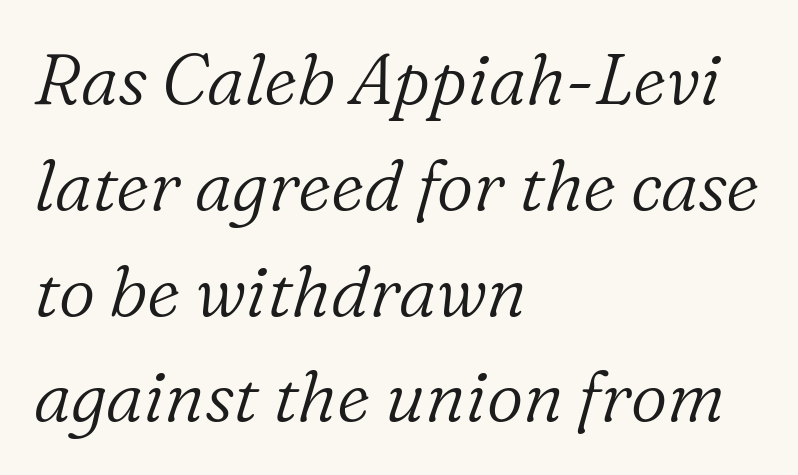
The image shows 71 px light serif type, italic (leaning right); set left-aligned, normal line spacing (1.49x), normal letter spacing, not underlined; low stroke contrast and a medium x-height.
